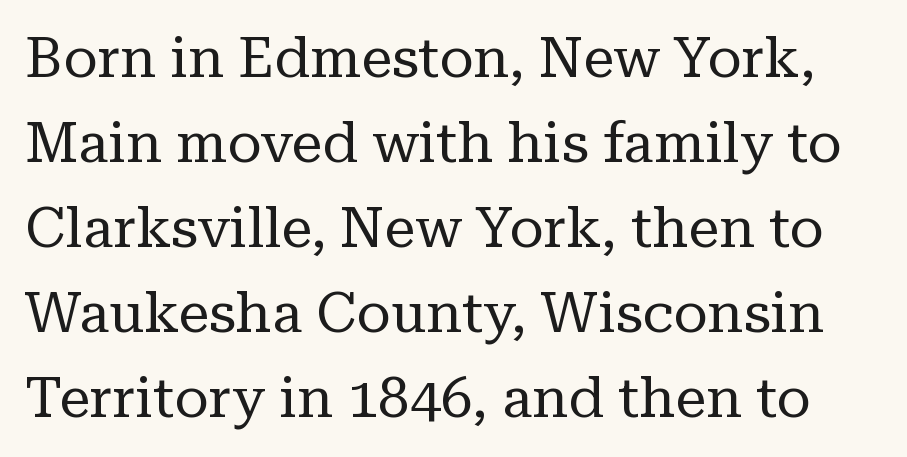
The image shows 56 px regular-weight serif type, upright; set normal line spacing (1.52x), normal letter spacing, not underlined; low stroke contrast and a medium x-height.
